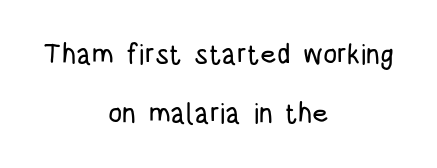
{"serif": "no", "italic": "no", "width": "condensed", "stroke_contrast": "low", "x_height": "large", "monospaced": "no", "underline": "no", "align": "center", "line_spacing": "loose", "line_spacing_ratio": 2.09, "letter_spacing": "normal", "letter_spacing_em": 0.0, "glyph_px": 28}
